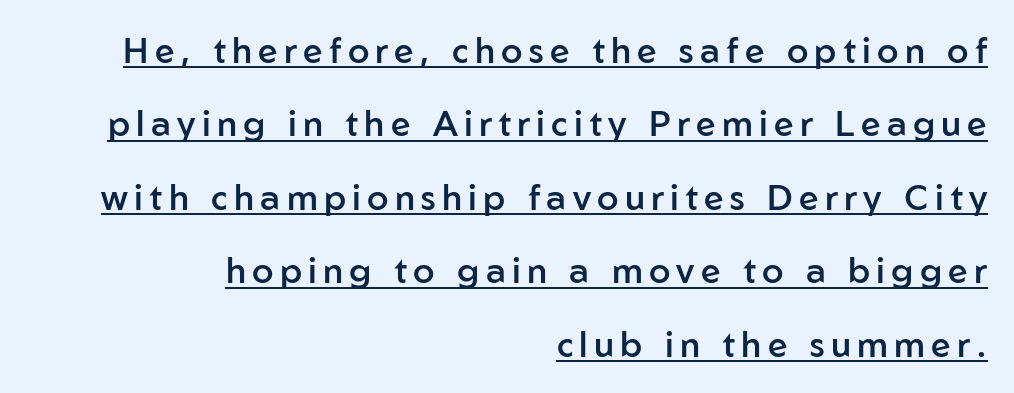
{"serif": "no", "italic": "no", "bold": "semi", "weight": "semibold", "width": "normal", "stroke_contrast": "low", "x_height": "medium", "monospaced": "no", "underline": "yes", "align": "right", "line_spacing": "loose", "line_spacing_ratio": 2.1, "glyph_px": 35}
